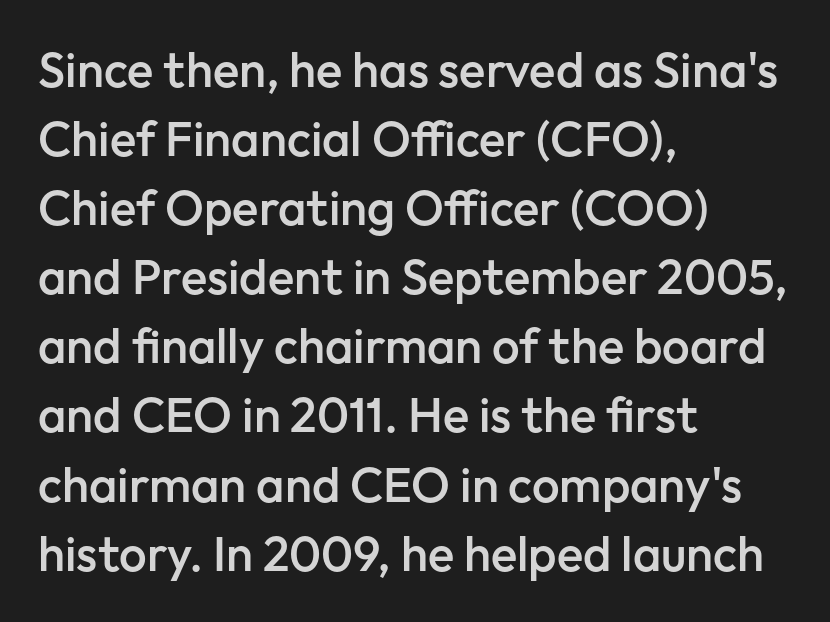
{"serif": "no", "italic": "no", "bold": "semi", "weight": "semibold", "width": "normal", "stroke_contrast": "low", "x_height": "medium", "monospaced": "no", "underline": "no", "align": "left", "line_spacing": "normal", "line_spacing_ratio": 1.41, "letter_spacing": "normal", "letter_spacing_em": 0.0, "glyph_px": 49}
